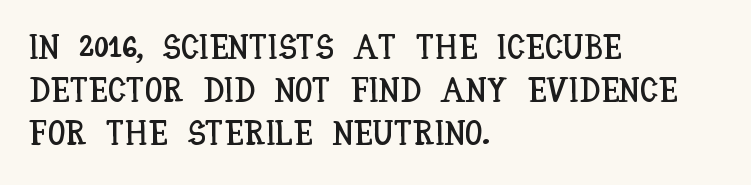
{"italic": "no", "width": "condensed", "stroke_contrast": "low", "x_height": "large", "monospaced": "no", "underline": "no", "align": "left", "line_spacing_ratio": 1.23, "letter_spacing": "normal", "letter_spacing_em": 0.0, "glyph_px": 35}
